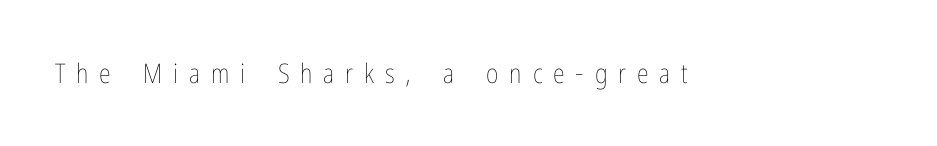
Q: Is the text bold? A: No.
Q: Is the text italic (slanted)? A: No, it is upright.
Q: Is the text underlined? A: No.
Q: Is the spacing between letters normal or unusually wide? A: Unusually wide.
